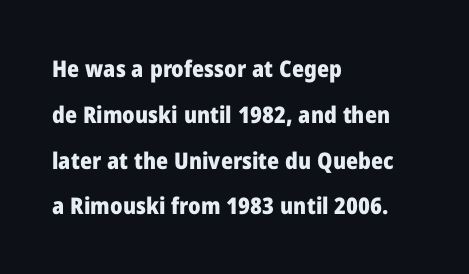
{"italic": "no", "bold": "yes", "underline": "no", "align": "left", "line_spacing": "loose", "line_spacing_ratio": 1.99, "letter_spacing": "normal", "letter_spacing_em": 0.0, "glyph_px": 23}
